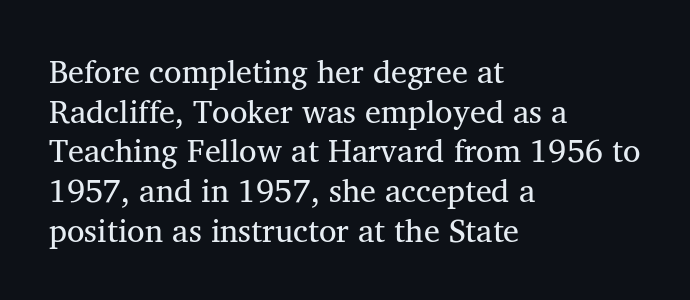
{"serif": "yes", "italic": "no", "width": "normal", "stroke_contrast": "medium", "x_height": "medium", "monospaced": "no", "underline": "no", "align": "left", "line_spacing_ratio": 1.24, "letter_spacing": "normal", "letter_spacing_em": 0.0, "glyph_px": 32}
